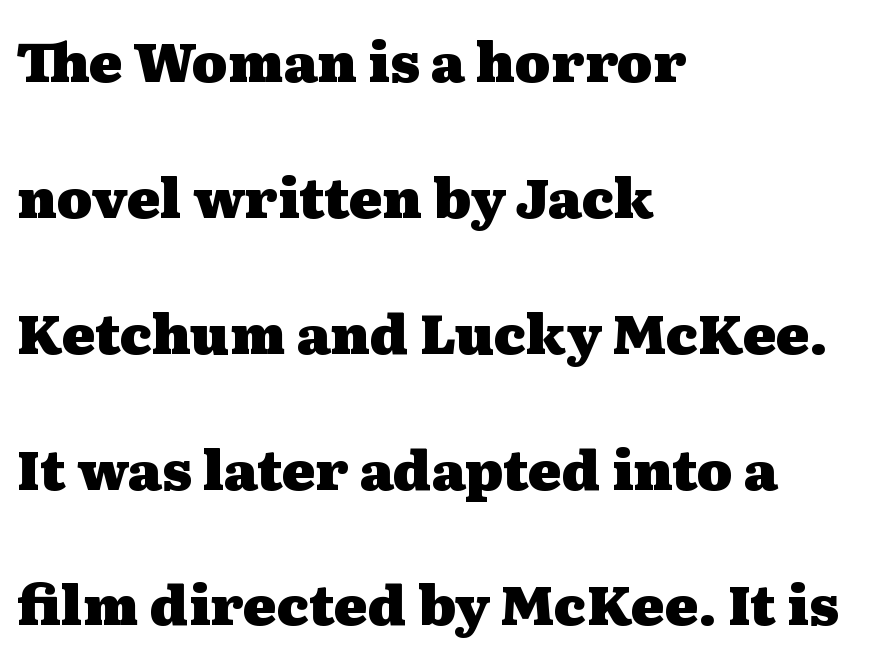
The image shows 55 px heavy, wide serif type, upright; set left-aligned, loose line spacing (2.47x), normal letter spacing, not underlined; medium stroke contrast and a medium x-height.
